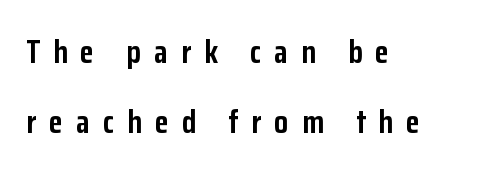
{"serif": "no", "italic": "no", "bold": "yes", "weight": "semibold", "width": "condensed", "stroke_contrast": "low", "x_height": "medium", "monospaced": "no", "underline": "no", "align": "left", "line_spacing": "loose", "line_spacing_ratio": 2.19, "letter_spacing": "wide", "letter_spacing_em": 0.41, "glyph_px": 32}
